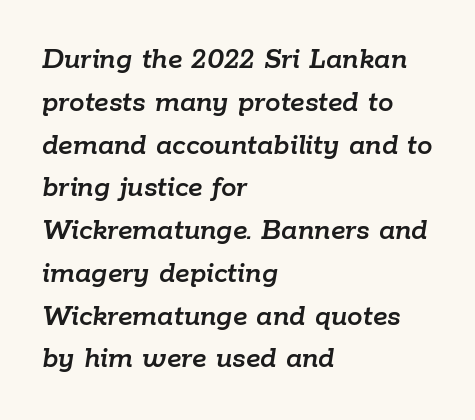
{"italic": "yes", "lean": "right", "slant_degrees": 9, "width": "normal", "stroke_contrast": "low", "x_height": "medium", "monospaced": "no", "underline": "no", "align": "left", "line_spacing": "normal", "line_spacing_ratio": 1.38, "letter_spacing": "normal", "letter_spacing_em": 0.0, "glyph_px": 31}
